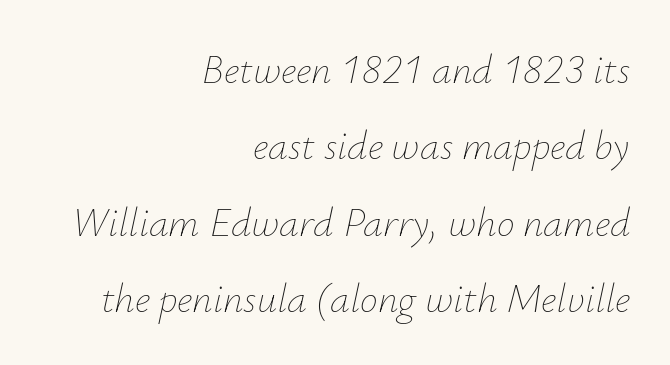
The image shows 40 px thin type, italic (leaning right); set right-aligned, loose line spacing (1.91x), normal letter spacing, not underlined; low stroke contrast and a small x-height.
